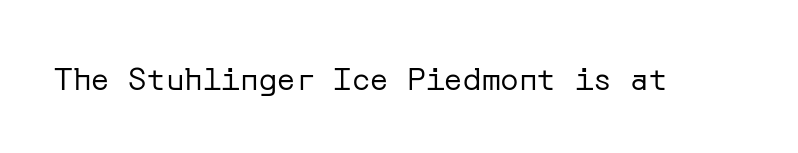
This sample uses an upright cut, with every glyph sitting square on the baseline. Note: no serifs on the glyphs. The letterforms sit at book weight or below. The specimen omits any rule beneath the text block's lines. Tracking value appears to be zero — textbook default spacing.
